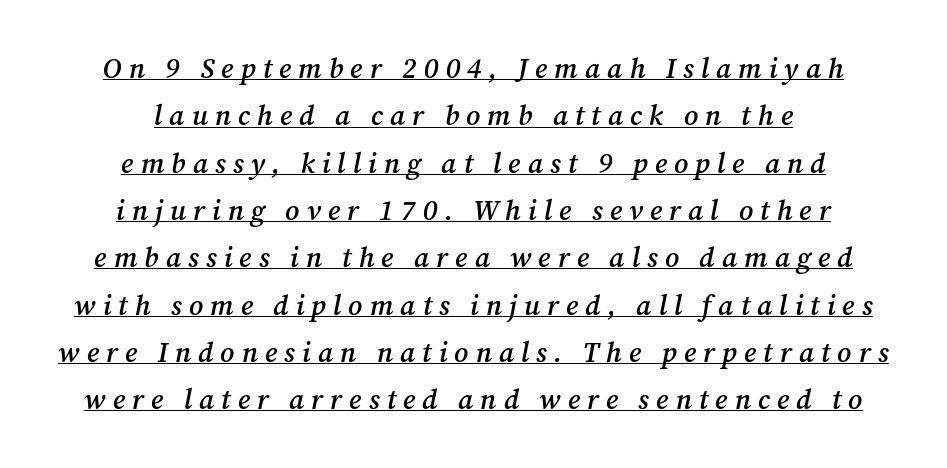
The tracking reads as deliberately expanded to a designer's eye. The text block is weighted toward neither margin, spreading evenly from the middle. Like a heading marked for emphasis, these lines bear an underscore. Each letter keeps its own natural width here, so spacing adapts to shape.
